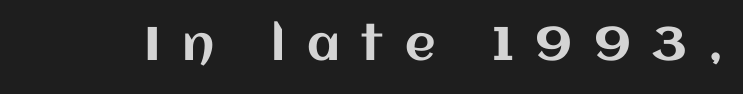
Underlining? Definitely not there. Tracking here is generous; glyphs stand well apart from one another. Do the characters align in a grid? No, the font is proportional. Posture: vertical.
